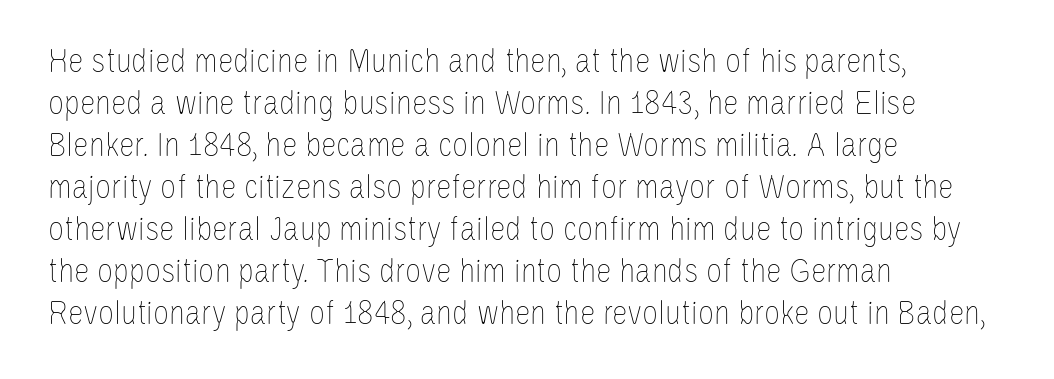
{"italic": "no", "bold": "no", "weight": "thin", "width": "condensed", "stroke_contrast": "low", "x_height": "large", "monospaced": "no", "underline": "no", "align": "left", "line_spacing_ratio": 1.2, "letter_spacing": "normal", "letter_spacing_em": 0.0, "glyph_px": 35}
